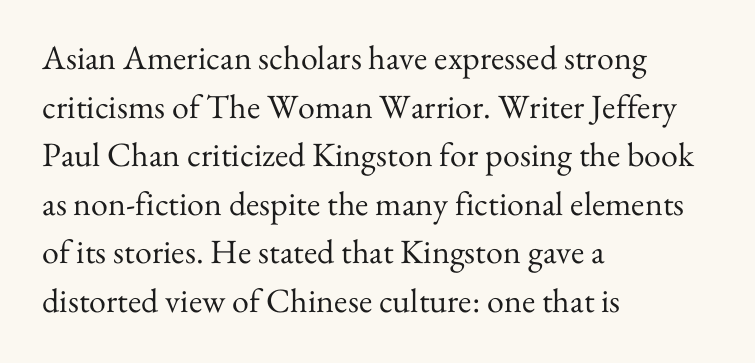
The image shows 34 px regular-weight serif type, upright; set left-aligned, normal line spacing (1.43x), normal letter spacing, not underlined; medium stroke contrast and a small x-height.
